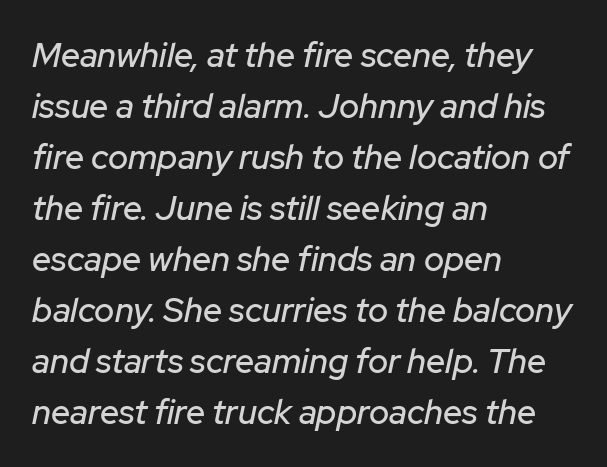
Nothing unusual about the tracking: characters are spaced as the font intends. Do the characters align in a grid? No, the font is proportional. If you drew a line through each stem, it would be angled. Line beginnings align vertically; line endings do not. Leading: standard.
